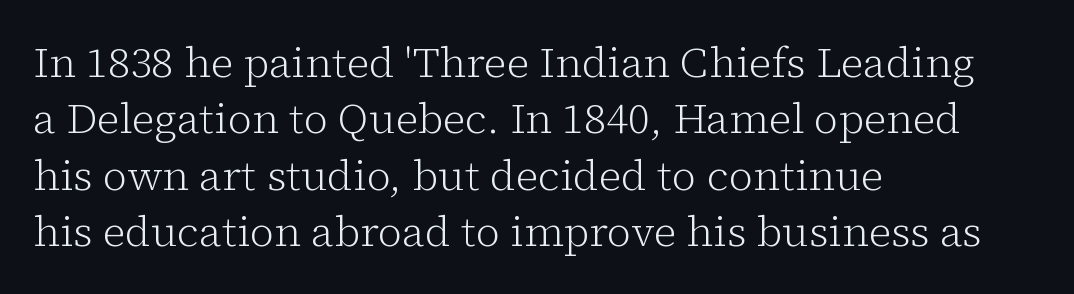
The image shows 42 px light serif type, upright; set left-aligned, normal line spacing (1.34x), normal letter spacing, not underlined; low stroke contrast and a medium x-height.
